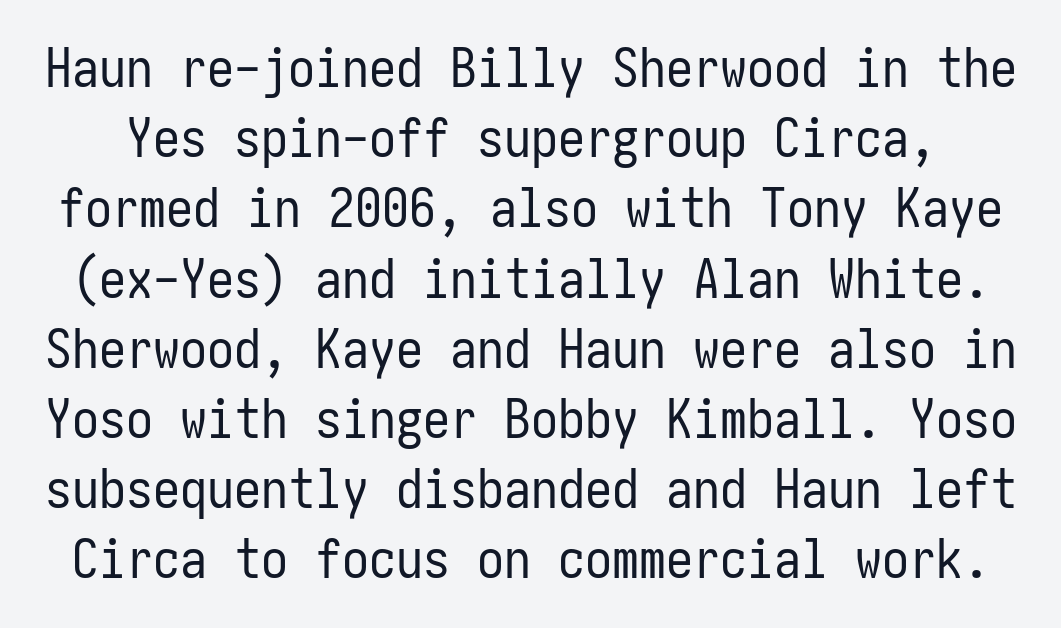
{"serif": "no", "italic": "no", "bold": "no", "weight": "regular", "width": "condensed", "stroke_contrast": "low", "x_height": "medium", "underline": "no", "line_spacing": "normal", "line_spacing_ratio": 1.3, "letter_spacing": "normal", "letter_spacing_em": 0.0, "glyph_px": 54}
